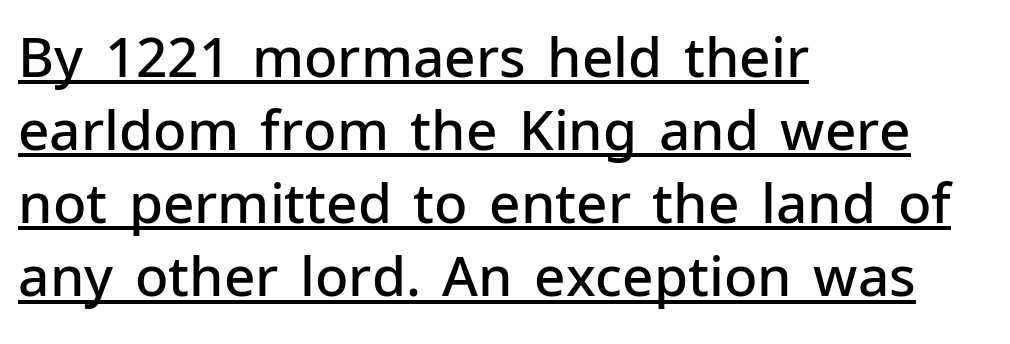
{"serif": "no", "italic": "no", "bold": "semi", "weight": "semibold", "width": "normal", "stroke_contrast": "low", "x_height": "medium", "monospaced": "no", "underline": "yes", "align": "left", "line_spacing": "normal", "line_spacing_ratio": 1.33, "letter_spacing": "normal", "letter_spacing_em": 0.0, "glyph_px": 55}
